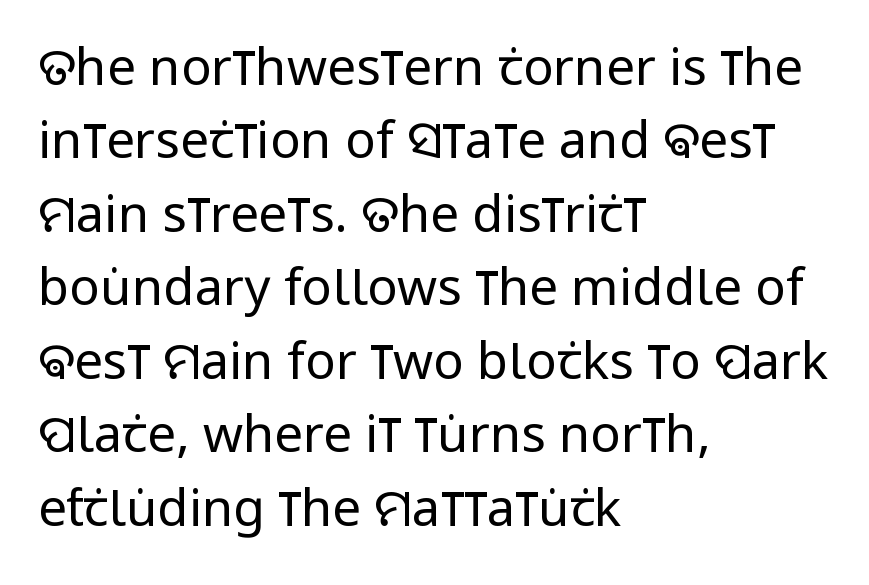
{"serif": "no", "italic": "no", "bold": "no", "weight": "regular", "width": "condensed", "stroke_contrast": "low", "x_height": "large", "monospaced": "no", "underline": "no", "align": "left", "line_spacing": "normal", "line_spacing_ratio": 1.44, "letter_spacing": "normal", "letter_spacing_em": 0.0, "glyph_px": 51}
